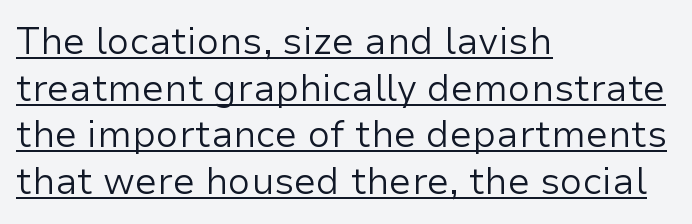
Think standard paragraph weight, or any step lighter than that. Tall strokes in this sample are plumb rather than angled. The lettering is marked with a stroke running underneath it. What kind of face is this? One without serifs — a sans.
